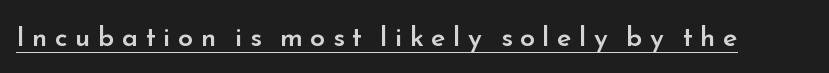
{"italic": "no", "bold": "semi", "underline": "yes", "letter_spacing": "wide", "letter_spacing_em": 0.28, "glyph_px": 27}
